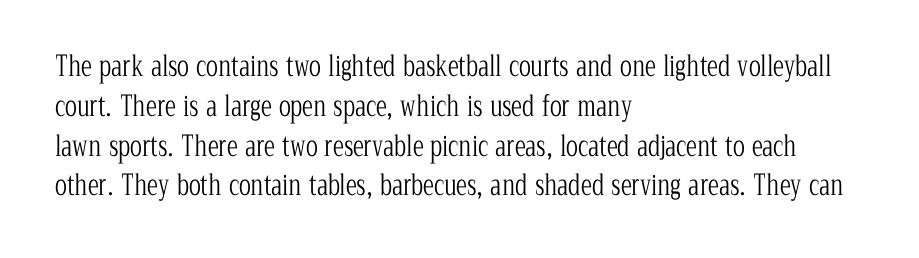
The face used here is seriffed, in the tradition of book romans. Here the glyphs are tracked normally, forming tight word shapes. Ascenders rise straight up at ninety degrees. Do the characters align in a grid? No, the font is proportional.
